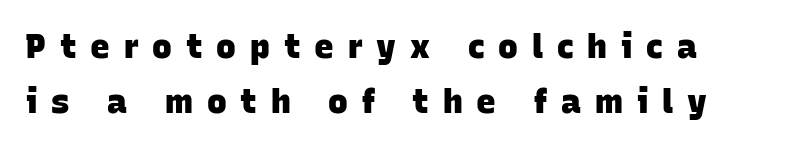
Q: Is the text bold? A: Yes.
Q: Is the typeface a serif or a sans-serif typeface? A: Sans-serif.
Q: Is the text underlined? A: No.
Q: How is the paragraph aligned? A: Left-aligned.
Q: Is the spacing between letters normal or unusually wide? A: Unusually wide.
Q: Is the spacing between lines tight, normal or loose? A: Normal.
Q: Width (condensed, normal, or wide)? A: Normal.
Q: Stroke contrast? A: Low.
Q: x-height? A: Large.
Q: Monospaced? A: No.
